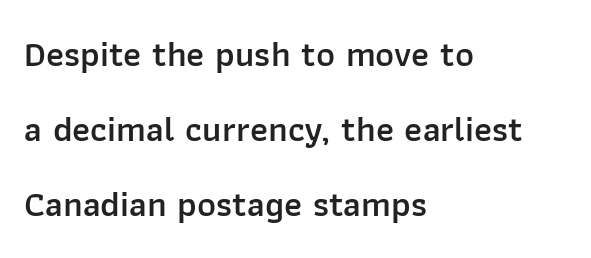
Q: Is the text bold? A: Semi-bold.
Q: Is the text italic (slanted)? A: No, it is upright.
Q: Is the typeface a serif or a sans-serif typeface? A: Sans-serif.
Q: Is the text underlined? A: No.
Q: How is the paragraph aligned? A: Left-aligned.
Q: Is the spacing between letters normal or unusually wide? A: Normal.
Q: Is the spacing between lines tight, normal or loose? A: Loose.
Q: Width (condensed, normal, or wide)? A: Normal.
Q: Stroke contrast? A: Low.
Q: x-height? A: Medium.
Q: Monospaced? A: No.
